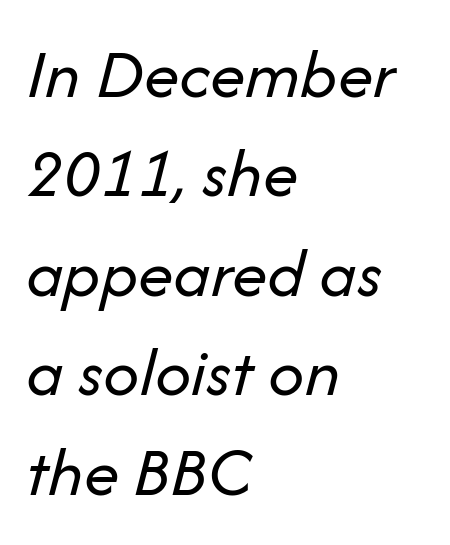
Q: Is the text bold? A: No.
Q: Is the text italic (slanted)? A: Yes, it leans right by about 14 degrees.
Q: Is the text underlined? A: No.
Q: How is the paragraph aligned? A: Left-aligned.
Q: Is the spacing between letters normal or unusually wide? A: Normal.
Q: Is the spacing between lines tight, normal or loose? A: Normal.
Q: Width (condensed, normal, or wide)? A: Normal.
Q: Stroke contrast? A: Low.
Q: x-height? A: Medium.
Q: Monospaced? A: No.
